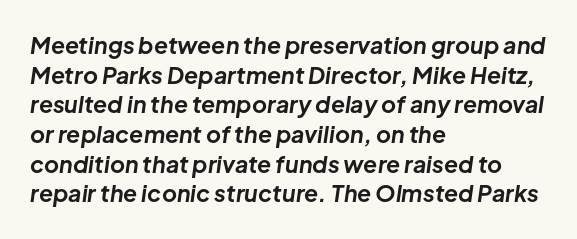
The image shows 23 px bold type, italic (leaning right); set left-aligned, normal line spacing (1.29x), normal letter spacing, not underlined.
